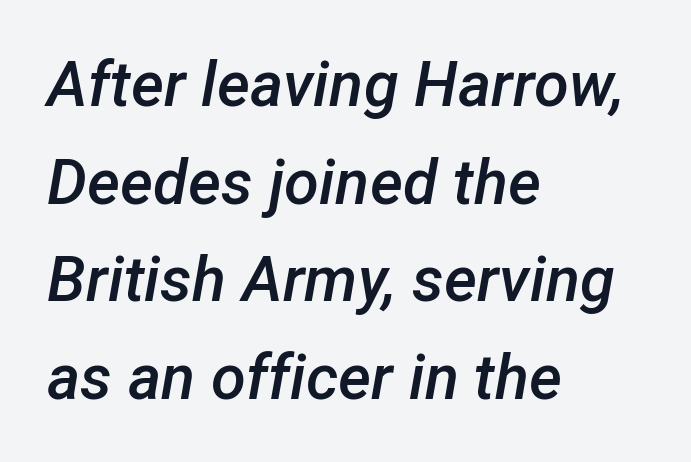
Q: Is the text bold? A: Semi-bold.
Q: Is the text italic (slanted)? A: Yes, it leans right by about 12 degrees.
Q: Is the text underlined? A: No.
Q: How is the paragraph aligned? A: Left-aligned.
Q: Is the spacing between letters normal or unusually wide? A: Normal.
Q: Is the spacing between lines tight, normal or loose? A: Normal.
Q: Width (condensed, normal, or wide)? A: Normal.
Q: Stroke contrast? A: Low.
Q: x-height? A: Medium.
Q: Monospaced? A: No.
